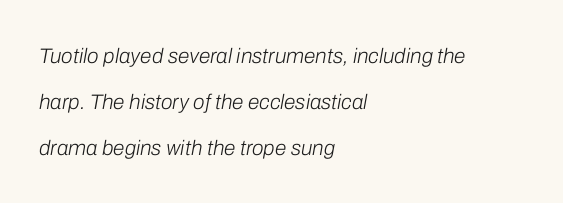
Q: Is the text bold? A: No.
Q: Is the text italic (slanted)? A: Yes, it leans right by about 10 degrees.
Q: Is the text underlined? A: No.
Q: How is the paragraph aligned? A: Left-aligned.
Q: Is the spacing between letters normal or unusually wide? A: Normal.
Q: Is the spacing between lines tight, normal or loose? A: Loose.
